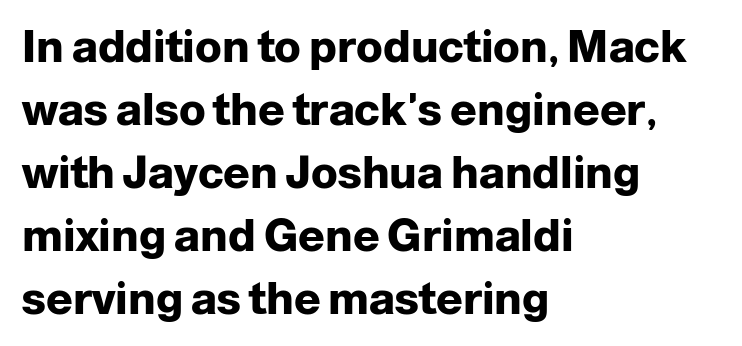
What weight is shown? A full bold with thick strokes. Words appear dense and cohesive because spacing is normal. In terms of letterform style, serifs are entirely absent. The rendering uses a moderate line-height, typical for paragraphs. The rendering anchors every line to the left-hand side. The space beneath each line is pristine and unruled.
